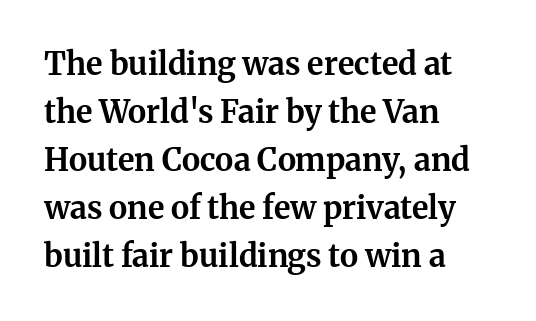
The image shows 31 px bold serif type, upright; set left-aligned, normal line spacing (1.55x), normal letter spacing, not underlined; medium stroke contrast and a medium x-height.
